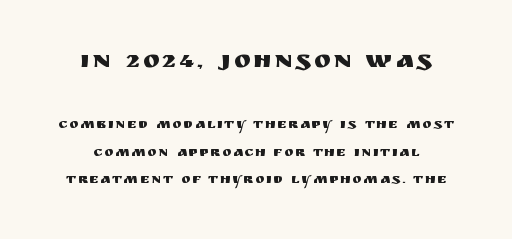
The image shows 25 px text type, upright; set loose line spacing (1.97x), not underlined; the first (top) block is 1.79x larger.
